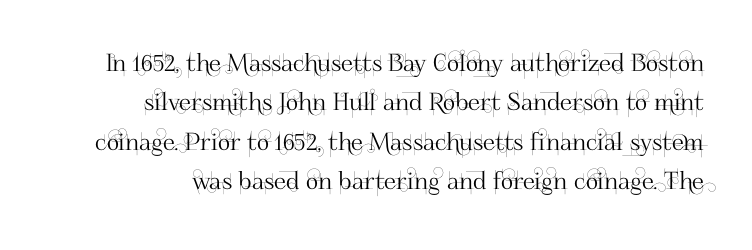
Q: Is the text italic (slanted)? A: No, it is upright.
Q: Is the text underlined? A: No.
Q: Is the spacing between letters normal or unusually wide? A: Normal.
Q: Is the spacing between lines tight, normal or loose? A: Normal.
